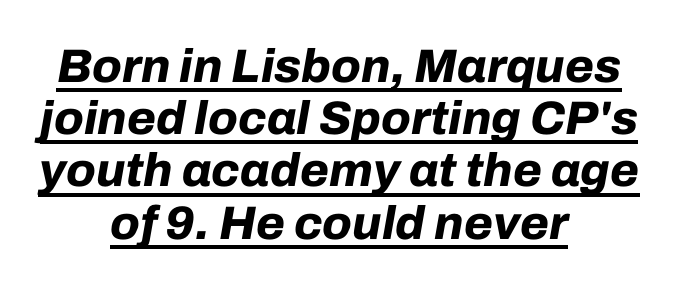
You could not count columns in this text — the font is proportionally spaced. A centered setting, common on invitations and titles, is used for this passage. Tightly led — the rows are bunched. Underline: present.
